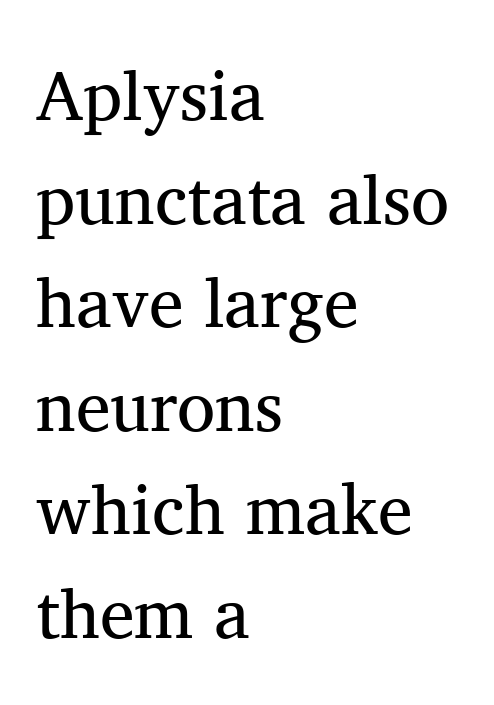
This rendering leaves character spacing at its baseline value. The face used here is seriffed, in the tradition of book romans. The lines in this sample share a left origin and differ only in where they stop. In terms of leading, this rendering sits right in the middle. The space beneath each line is pristine and unruled. Is there any slant? The stems are plumb.
